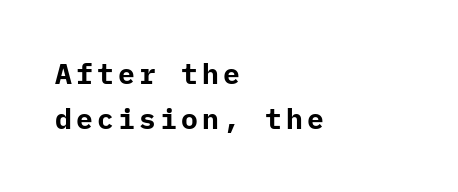
The image shows 28 px bold sans-serif type, upright; set left-aligned, normal line spacing (1.6x), not underlined; low stroke contrast and a medium x-height.
